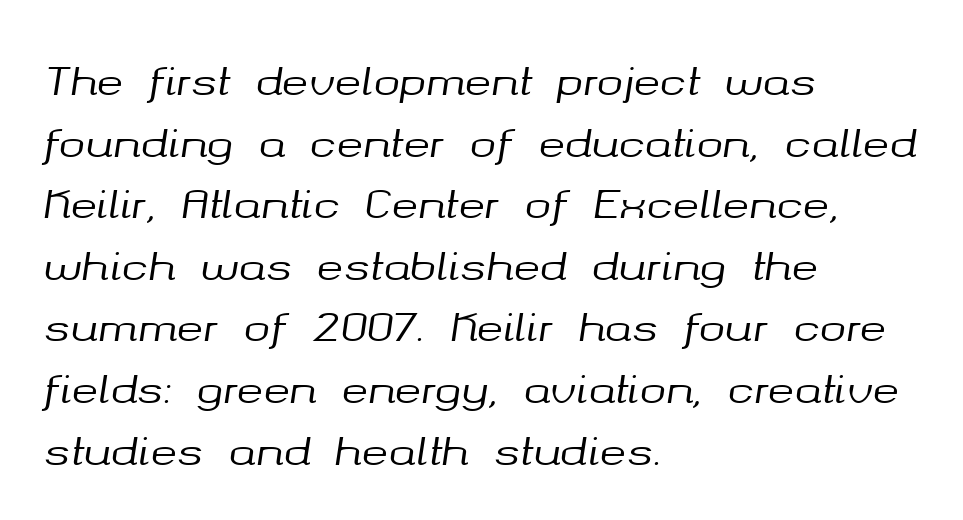
Character widths vary here, with narrow letters taking less room than wide ones. Is the letter spacing exaggerated? No — it looks like the ordinary default. The lettering tilts uniformly, giving the passage an italic look. Is there much room between lines? A standard amount, neither cramped nor airy.
